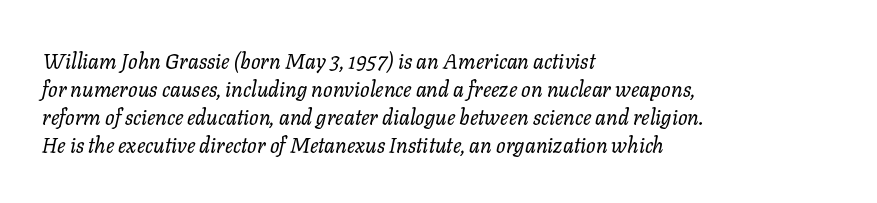
Q: Is the text bold? A: No.
Q: Is the text italic (slanted)? A: Yes, it leans right by about 11 degrees.
Q: Is the text underlined? A: No.
Q: How is the paragraph aligned? A: Left-aligned.
Q: Is the spacing between letters normal or unusually wide? A: Normal.
Q: Is the spacing between lines tight, normal or loose? A: Normal.
